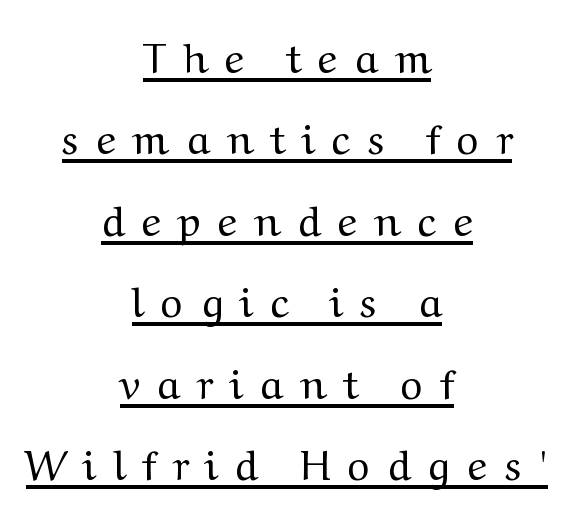
There is plenty of visible air inserted between adjacent glyphs. No italicization has been applied; the sample stays upright. The sample's only ornament is a line tracing under the words. Think of a printed novel: that variable character pitch is what you see here.
